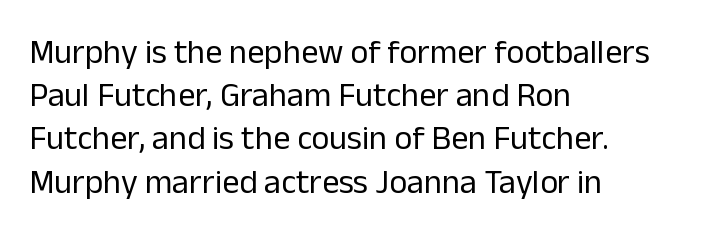
Q: Is the text bold? A: No.
Q: Is the text italic (slanted)? A: No, it is upright.
Q: Is the typeface a serif or a sans-serif typeface? A: Sans-serif.
Q: Is the text underlined? A: No.
Q: How is the paragraph aligned? A: Left-aligned.
Q: Is the spacing between letters normal or unusually wide? A: Normal.
Q: Is the spacing between lines tight, normal or loose? A: Normal.
Q: Width (condensed, normal, or wide)? A: Normal.
Q: Stroke contrast? A: Low.
Q: x-height? A: Medium.
Q: Monospaced? A: No.
